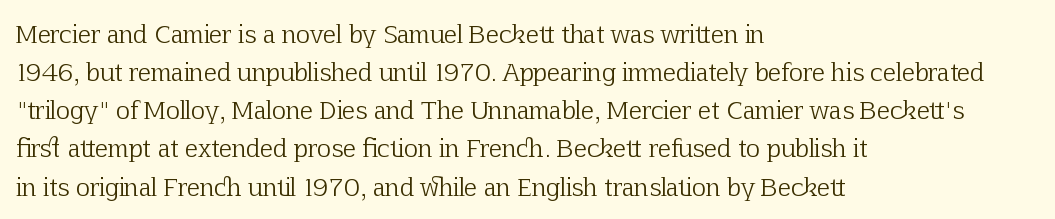
Q: Is the text bold? A: No.
Q: Is the text italic (slanted)? A: No, it is upright.
Q: Is the text underlined? A: No.
Q: How is the paragraph aligned? A: Left-aligned.
Q: Is the spacing between letters normal or unusually wide? A: Normal.
Q: Is the spacing between lines tight, normal or loose? A: Normal.
